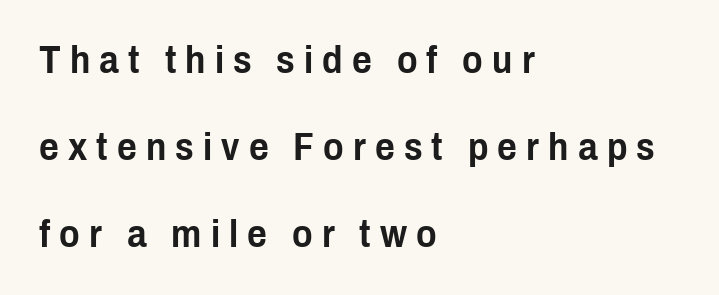
These lines have a slow, spaced-out rhythm from letter to letter. Decoration check: the copy has no underline. When letters stand straight like this, we call the style roman or upright. Is this a fixed-width face? No — the glyphs have proportional, varying widths. The font family rendered here belongs to the sans-serif group. Does the leading feel generous? Absolutely, it's lavish.
